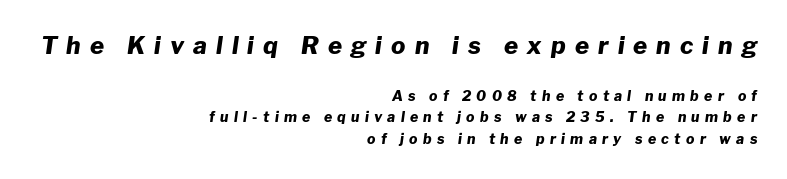
The image shows 24 px bold type, italic (leaning right); set right-aligned, normal line spacing (1.56x), unusually wide letter spacing (+0.38 em), not underlined; the first (top) block is 1.71x larger.
